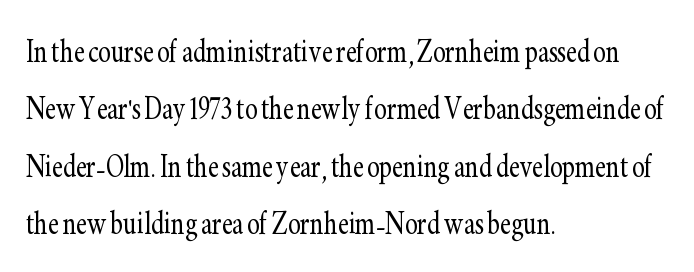
You can tell it's not italic because the verticals are truly vertical. Summary of vertical rhythm: regular, with standard interline spacing. Leftover space on each line is placed entirely after the last word. Look at the tracking — it's just the regular setting, nothing added. A typesetter would label this face a serif.
